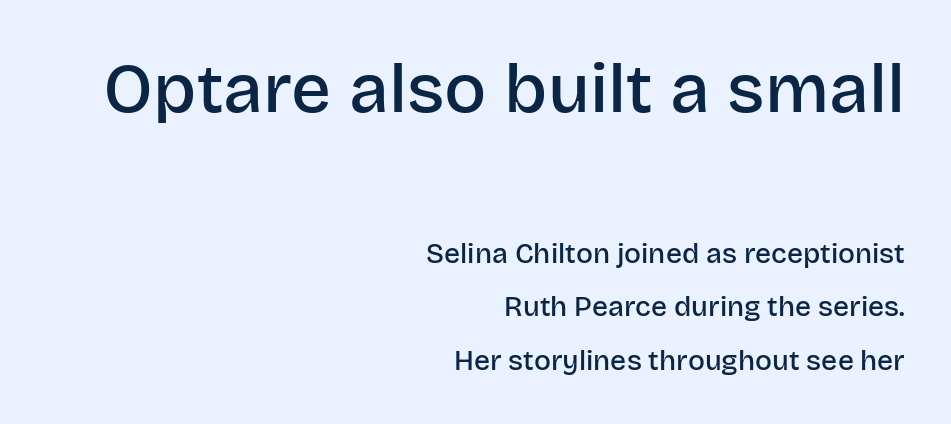
Interline gaps are noticeably wide in this sample. Quick note: not italic, upright. To sum up the face: it is a sans, with no serifs. A student would call this right alignment; a typographer would say flush right, rag left. Reading top to bottom, the characters get smaller at the block break.
